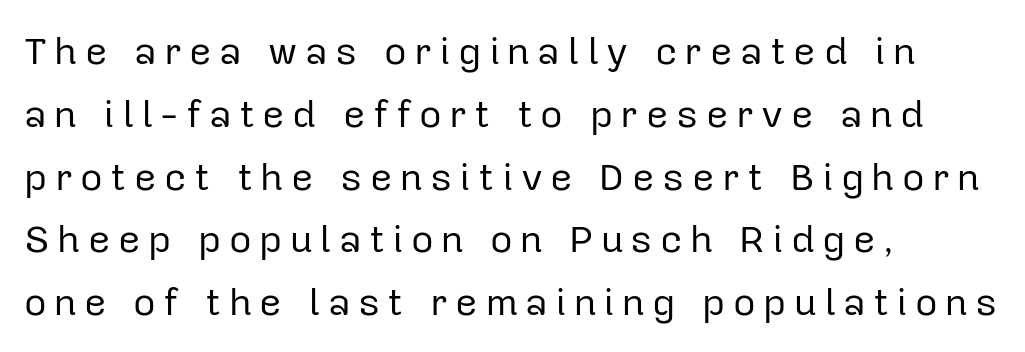
Q: Is the text bold? A: No.
Q: Is the text italic (slanted)? A: No, it is upright.
Q: Is the typeface a serif or a sans-serif typeface? A: Sans-serif.
Q: Is the text underlined? A: No.
Q: How is the paragraph aligned? A: Left-aligned.
Q: Is the spacing between lines tight, normal or loose? A: Normal.
Q: Width (condensed, normal, or wide)? A: Normal.
Q: Stroke contrast? A: Low.
Q: x-height? A: Medium.
Q: Monospaced? A: No.
